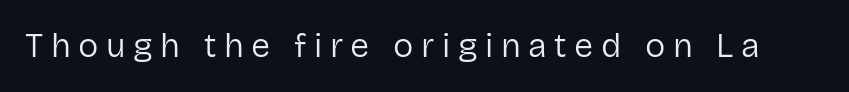
Q: Is the text bold? A: No.
Q: Is the text italic (slanted)? A: No, it is upright.
Q: Is the typeface a serif or a sans-serif typeface? A: Sans-serif.
Q: Is the text underlined? A: No.
Q: Is the spacing between letters normal or unusually wide? A: Unusually wide.
Q: Width (condensed, normal, or wide)? A: Normal.
Q: Stroke contrast? A: Low.
Q: x-height? A: Medium.
Q: Monospaced? A: No.
